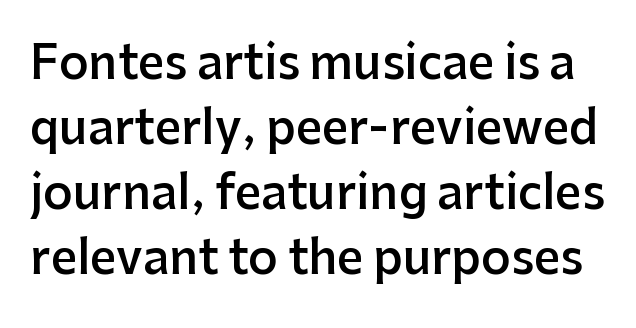
The letters advance in unequal steps, a hallmark of proportional type. A bit beefed up — I'd call it semibold rather than bold. Type style note: lacks serifs. The space directly below the letters is spotless. Glyph-to-glyph distance matches everyday printed text.
